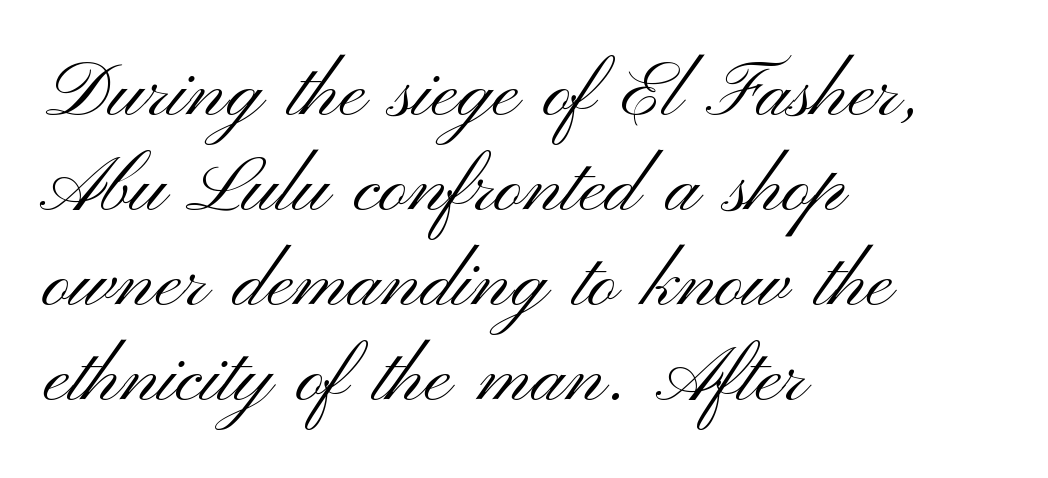
The image shows 78 px light, wide sans-serif type; set left-aligned, line spacing 1.22x, normal letter spacing, not underlined; medium stroke contrast and a small x-height.
